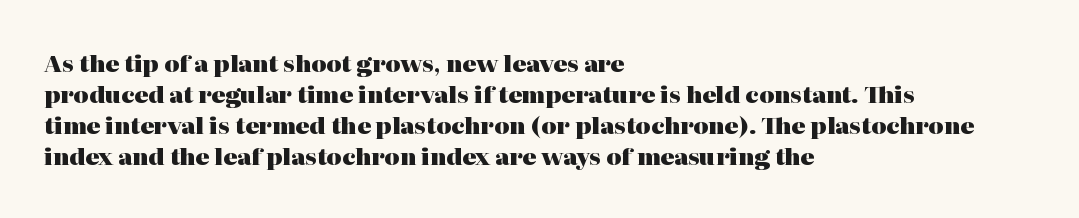
The image shows 23 px bold type, upright; set left-aligned, normal line spacing (1.35x), normal letter spacing, not underlined.
